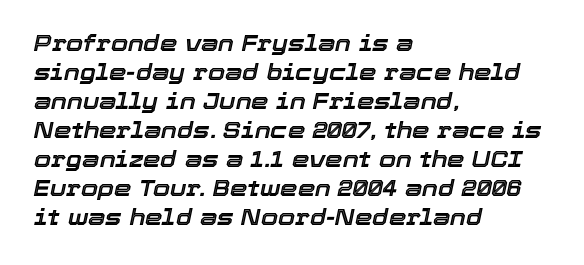
{"italic": "yes", "lean": "right", "slant_degrees": 12, "underline": "no", "align": "left", "line_spacing": "normal", "line_spacing_ratio": 1.32, "letter_spacing": "normal", "letter_spacing_em": 0.0, "glyph_px": 22}
